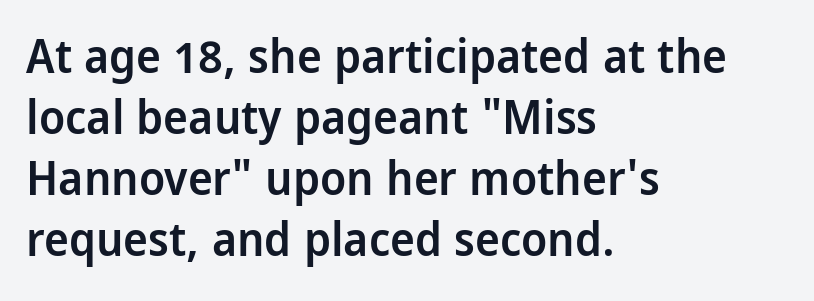
Style check: upright. A typesetter would label this face a sans. In terms of weight, the rendering is demibold, just under bold. Character widths vary here, with narrow letters taking less room than wide ones.
